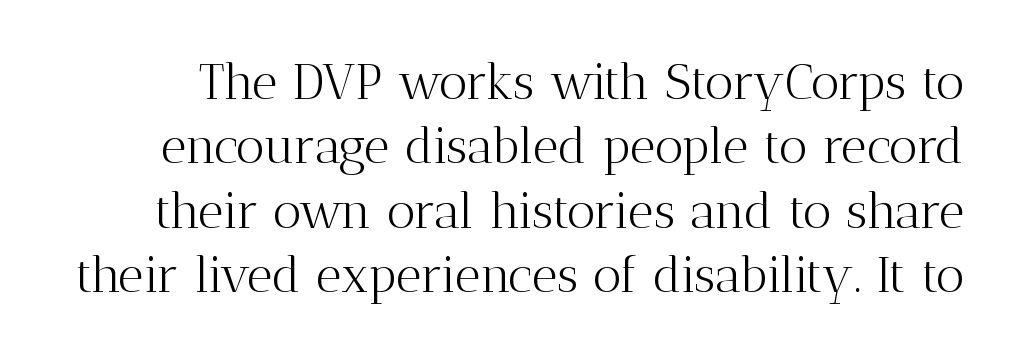
Q: Is the text bold? A: No.
Q: Is the text italic (slanted)? A: No, it is upright.
Q: Is the typeface a serif or a sans-serif typeface? A: Serif.
Q: Is the text underlined? A: No.
Q: Is the spacing between letters normal or unusually wide? A: Normal.
Q: Is the spacing between lines tight, normal or loose? A: Normal.
Q: Width (condensed, normal, or wide)? A: Normal.
Q: Stroke contrast? A: Medium.
Q: x-height? A: Medium.
Q: Monospaced? A: No.
